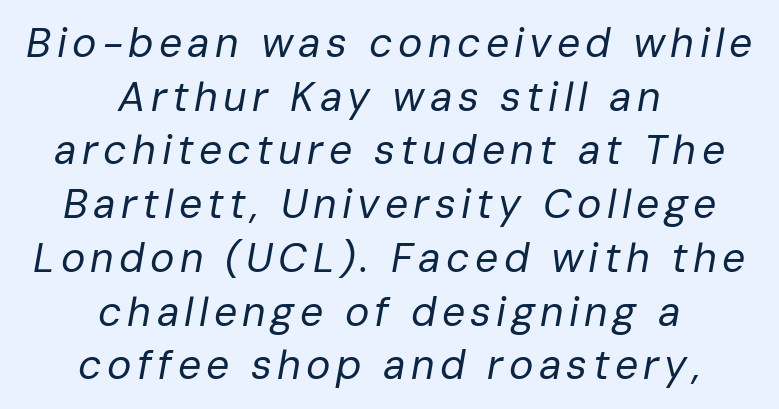
The image shows 41 px regular-weight type, italic (leaning right); set centered, normal line spacing (1.31x), not underlined; low stroke contrast and a medium x-height.
